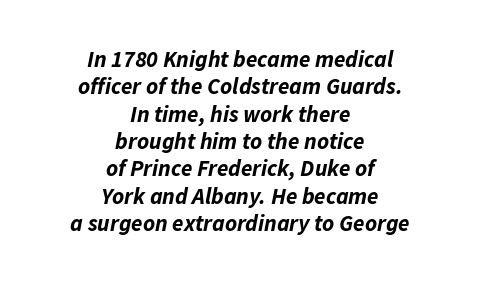
Q: Is the text bold? A: Yes.
Q: Is the text italic (slanted)? A: Yes, it leans right by about 11 degrees.
Q: Is the text underlined? A: No.
Q: How is the paragraph aligned? A: Centered.
Q: Is the spacing between letters normal or unusually wide? A: Normal.
